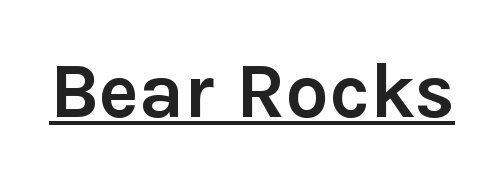
The image shows 77 px semibold sans-serif type, upright; set normal letter spacing, underlined; a medium x-height.
